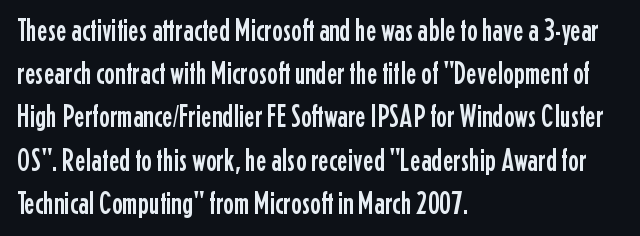
{"serif": "no", "italic": "no", "width": "condensed", "stroke_contrast": "low", "x_height": "medium", "monospaced": "no", "underline": "no", "align": "left", "line_spacing": "normal", "line_spacing_ratio": 1.35, "letter_spacing": "normal", "letter_spacing_em": 0.0, "glyph_px": 32}
